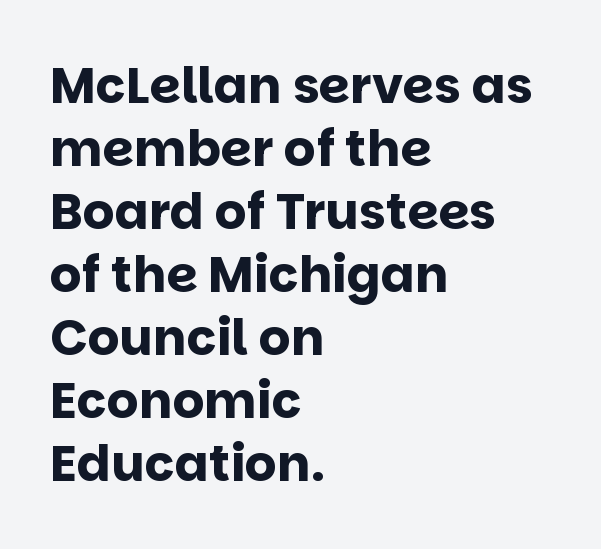
Q: Is the text bold? A: Yes.
Q: Is the text italic (slanted)? A: No, it is upright.
Q: Is the typeface a serif or a sans-serif typeface? A: Sans-serif.
Q: Is the text underlined? A: No.
Q: How is the paragraph aligned? A: Left-aligned.
Q: Is the spacing between letters normal or unusually wide? A: Normal.
Q: Is the spacing between lines tight, normal or loose? A: Normal.
Q: Width (condensed, normal, or wide)? A: Normal.
Q: Stroke contrast? A: Low.
Q: x-height? A: Large.
Q: Monospaced? A: No.
